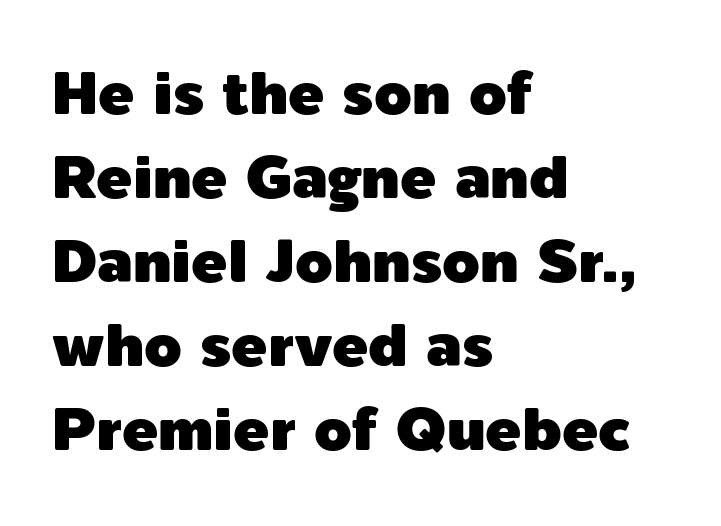
The image shows 60 px sans-serif type, upright; set left-aligned, normal line spacing (1.4x), normal letter spacing, not underlined; a medium x-height.
